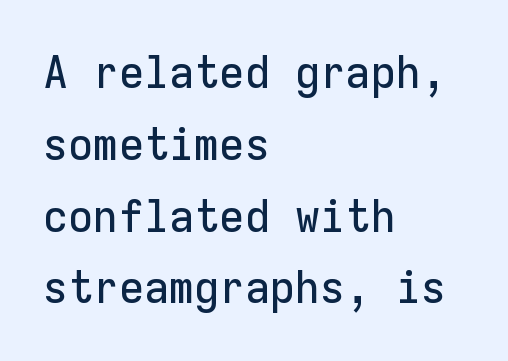
Vertical spacing — default. Characters follow at the spacing the type designer built in. Each letter, wide or thin by design, is forced into the same width here. Glance below the letters and you will spot only blank space. Tall strokes in this sample are plumb rather than angled. In terms of letterform style, serifs are entirely absent.
